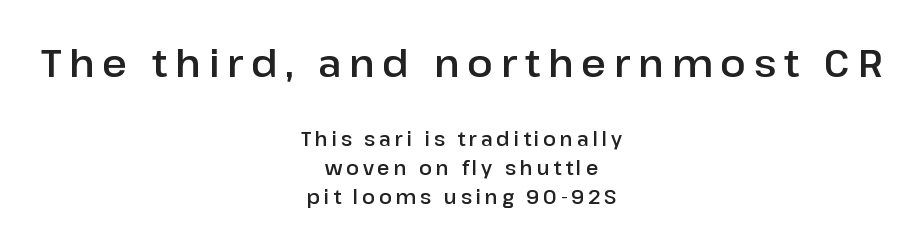
Each new line begins a customary step beneath the previous one. This sample is center-justified, so both line endings float freely. A student would notice the top passage is typeset larger than what follows. When letters stand straight like this, we call the style roman or upright. The font family rendered here belongs to the sans-serif group.
